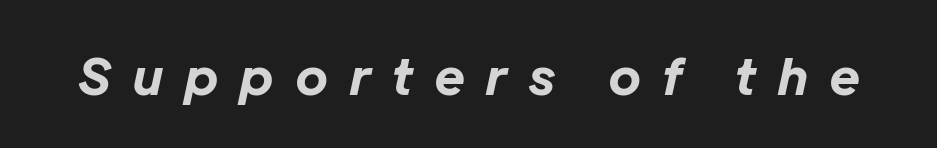
{"italic": "yes", "lean": "right", "slant_degrees": 12, "bold": "yes", "weight": "bold", "width": "normal", "stroke_contrast": "low", "x_height": "medium", "monospaced": "no", "underline": "no", "letter_spacing": "wide", "letter_spacing_em": 0.45, "glyph_px": 50}
